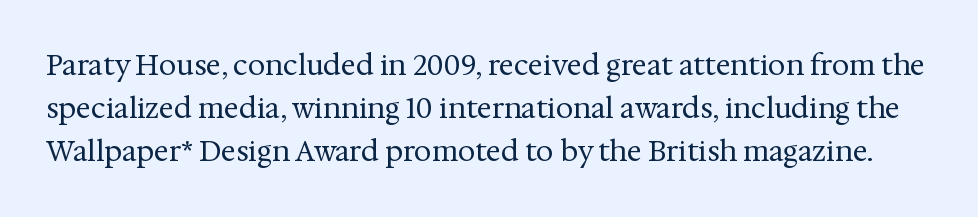
{"serif": "yes", "italic": "no", "bold": "no", "weight": "regular", "width": "normal", "stroke_contrast": "medium", "x_height": "medium", "monospaced": "no", "underline": "no", "line_spacing": "normal", "line_spacing_ratio": 1.54, "letter_spacing": "normal", "letter_spacing_em": 0.0, "glyph_px": 28}
